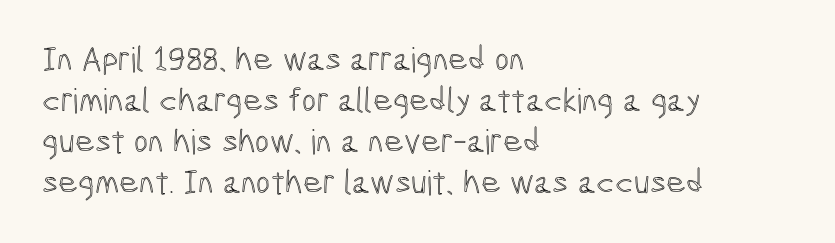
Short note: letters normally spaced. Is this a fixed-width face? No — the glyphs have proportional, varying widths. The paragraph shown leans on its left margin. Do the letters lean? They stand straight. The strip under each line holds only bare page.
